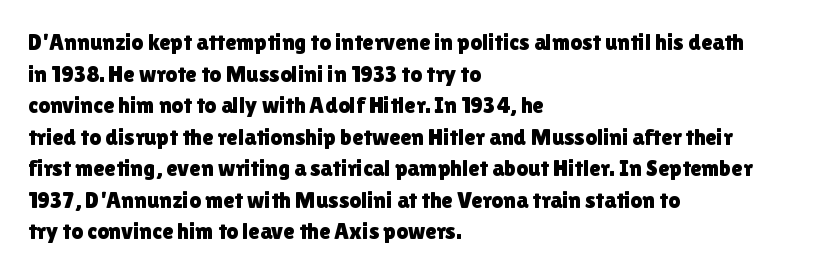
The image shows 23 px text type, upright; set left-aligned, normal line spacing (1.37x), normal letter spacing, not underlined.
